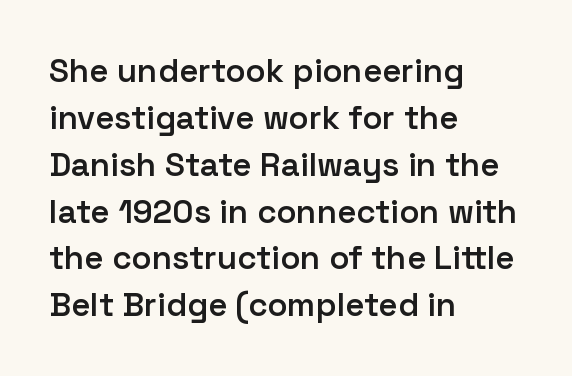
This rendering leaves character spacing at its baseline value. The lines are quadded left. Reading down the column, the eye jumps a familiar distance to each next line. Underlining? Definitely not there. Looks like regular typesetting: each glyph gets only the width it needs.
